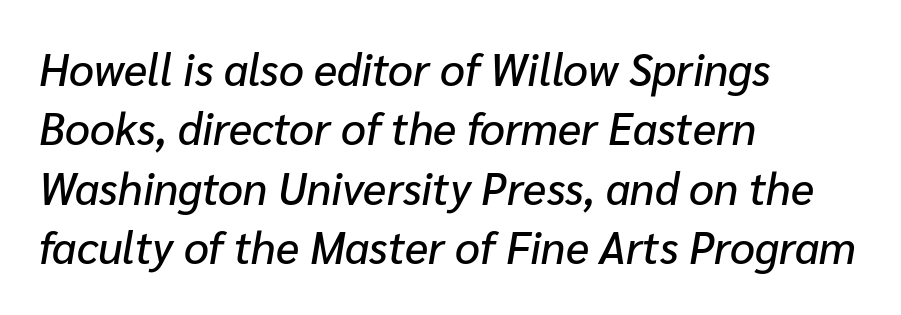
The rendering uses a moderate line-height, typical for paragraphs. The strip under each line holds only bare page. Tracking here is standard; glyphs follow each other at the usual distance. The lines in this sample share a left origin and differ only in where they stop.
